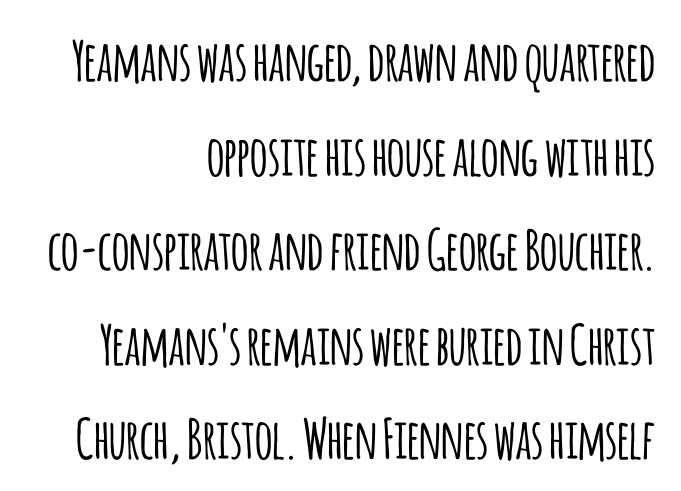
The image shows 55 px condensed sans-serif type, upright; set right-aligned, line spacing 1.72x, normal letter spacing, not underlined; low stroke contrast and a large x-height.
